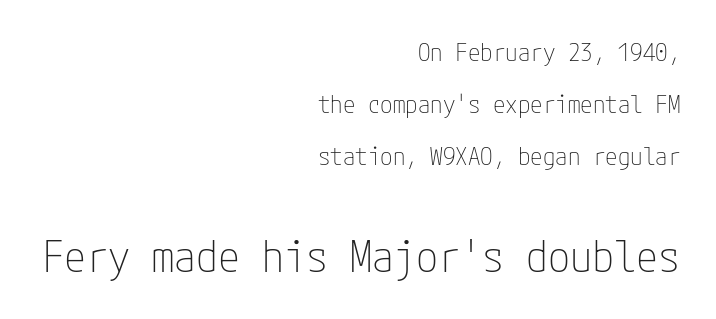
Q: Is the text bold? A: No.
Q: Is the text italic (slanted)? A: No, it is upright.
Q: Is the typeface a serif or a sans-serif typeface? A: Sans-serif.
Q: Is the text underlined? A: No.
Q: How is the paragraph aligned? A: Right-aligned.
Q: Is the spacing between letters normal or unusually wide? A: Normal.
Q: Is the spacing between lines tight, normal or loose? A: Loose.
Q: Which block of text is set in a larger size, the first (top) or the second (bottom)? A: The second (bottom) one.
Q: Width (condensed, normal, or wide)? A: Condensed.
Q: Stroke contrast? A: Low.
Q: x-height? A: Medium.
